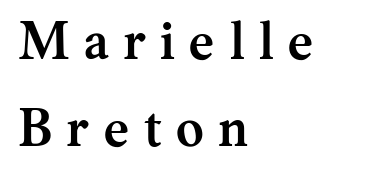
{"serif": "yes", "italic": "no", "bold": "yes", "weight": "semibold", "width": "normal", "stroke_contrast": "medium", "x_height": "medium", "monospaced": "no", "underline": "no", "align": "left", "line_spacing": "normal", "line_spacing_ratio": 1.64, "letter_spacing": "wide", "letter_spacing_em": 0.28, "glyph_px": 53}
